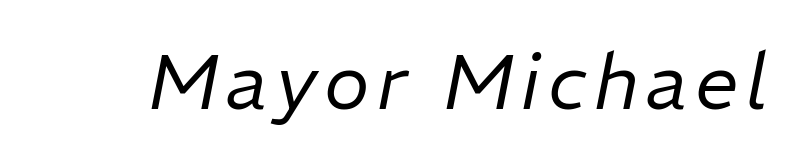
Q: Is the text bold? A: No.
Q: Is the text italic (slanted)? A: Yes, it leans right by about 11 degrees.
Q: Is the text underlined? A: No.
Q: Width (condensed, normal, or wide)? A: Normal.
Q: Stroke contrast? A: Low.
Q: x-height? A: Medium.
Q: Monospaced? A: No.
